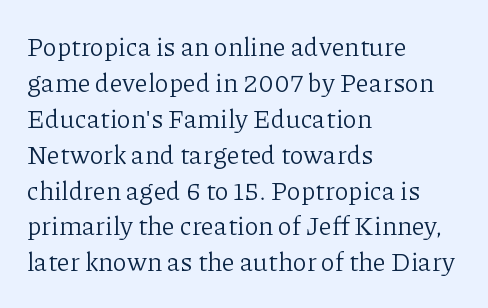
Q: Is the text bold? A: No.
Q: Is the text italic (slanted)? A: No, it is upright.
Q: Is the text underlined? A: No.
Q: How is the paragraph aligned? A: Left-aligned.
Q: Is the spacing between letters normal or unusually wide? A: Normal.
Q: Is the spacing between lines tight, normal or loose? A: Normal.
